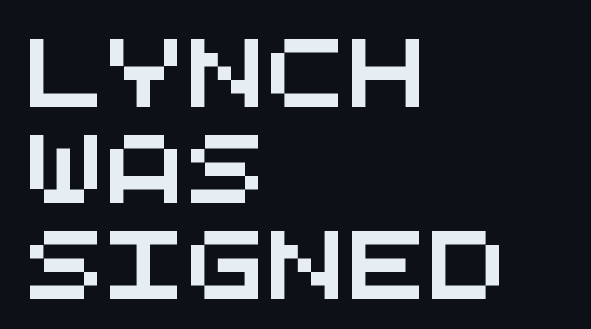
Q: Is the typeface a serif or a sans-serif typeface? A: Sans-serif.
Q: Is the text underlined? A: No.
Q: How is the paragraph aligned? A: Left-aligned.
Q: Is the spacing between letters normal or unusually wide? A: Normal.
Q: Is the spacing between lines tight, normal or loose? A: Normal.
Q: Width (condensed, normal, or wide)? A: Wide.
Q: Stroke contrast? A: Medium.
Q: x-height? A: Large.
Q: Monospaced? A: Yes.
